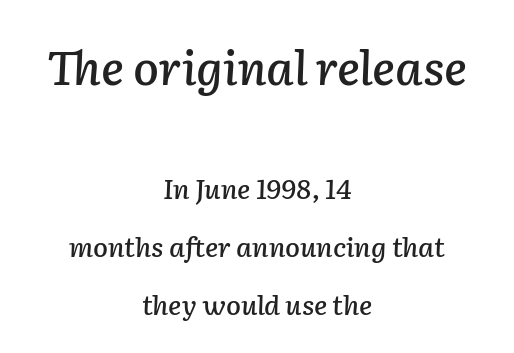
Q: Is the text italic (slanted)? A: Yes, it leans right by about 2 degrees.
Q: Is the text underlined? A: No.
Q: How is the paragraph aligned? A: Centered.
Q: Is the spacing between letters normal or unusually wide? A: Normal.
Q: Is the spacing between lines tight, normal or loose? A: Loose.
Q: Which block of text is set in a larger size, the first (top) or the second (bottom)? A: The first (top) one.
Q: Width (condensed, normal, or wide)? A: Normal.
Q: Stroke contrast? A: Low.
Q: x-height? A: Medium.
Q: Monospaced? A: No.
